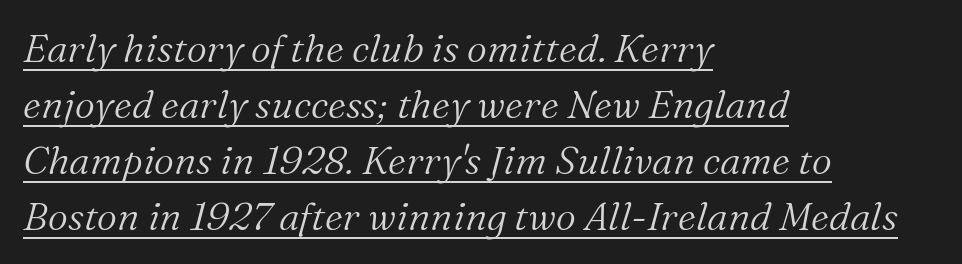
{"serif": "yes", "italic": "yes", "lean": "right", "slant_degrees": 16, "bold": "no", "weight": "light", "width": "normal", "stroke_contrast": "medium", "x_height": "medium", "monospaced": "no", "underline": "yes", "align": "left", "line_spacing": "normal", "line_spacing_ratio": 1.44, "letter_spacing": "normal", "letter_spacing_em": 0.0, "glyph_px": 39}
